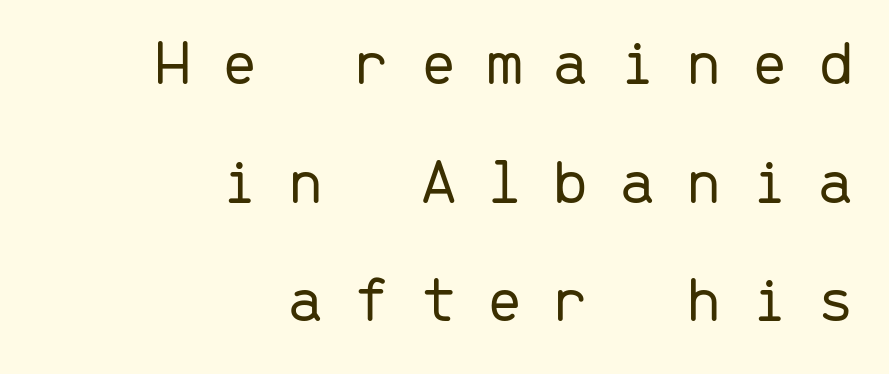
Q: Is the text bold? A: No.
Q: Is the text italic (slanted)? A: No, it is upright.
Q: Is the typeface a serif or a sans-serif typeface? A: Sans-serif.
Q: Is the text underlined? A: No.
Q: How is the paragraph aligned? A: Right-aligned.
Q: Is the spacing between letters normal or unusually wide? A: Unusually wide.
Q: Width (condensed, normal, or wide)? A: Normal.
Q: Stroke contrast? A: Low.
Q: x-height? A: Medium.
Q: Monospaced? A: Yes.
